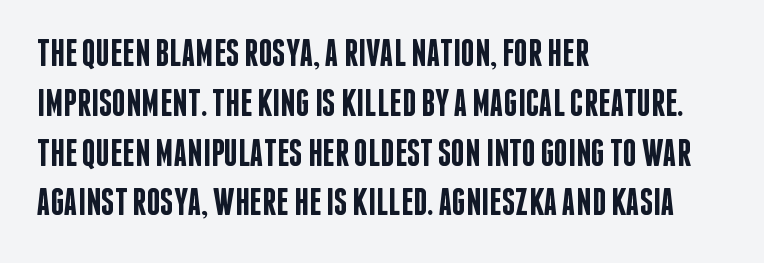
The image shows 38 px semibold, condensed sans-serif type, upright; set left-aligned, normal line spacing (1.31x), normal letter spacing, not underlined; low stroke contrast and a large x-height.
